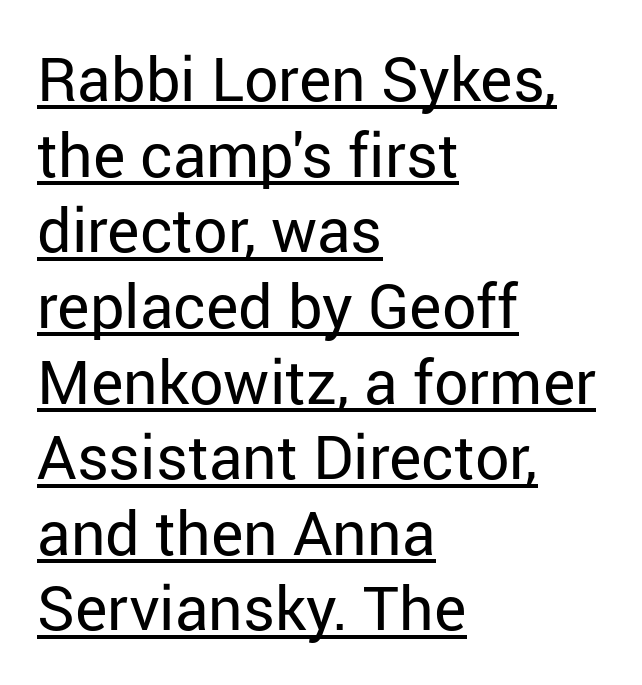
The image shows 61 px regular-weight sans-serif type, upright; set left-aligned, line spacing 1.24x, normal letter spacing, underlined; low stroke contrast and a medium x-height.
